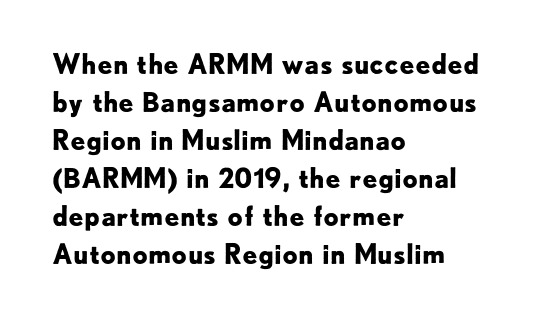
{"italic": "no", "bold": "yes", "underline": "no", "align": "left", "line_spacing": "normal", "line_spacing_ratio": 1.41, "letter_spacing": "normal", "letter_spacing_em": 0.0, "glyph_px": 27}
